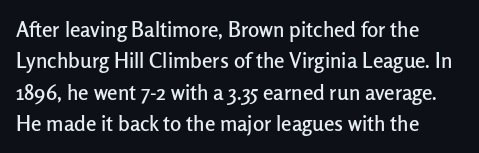
The image shows 21 px text type, upright; set normal line spacing (1.5x), normal letter spacing, not underlined.
